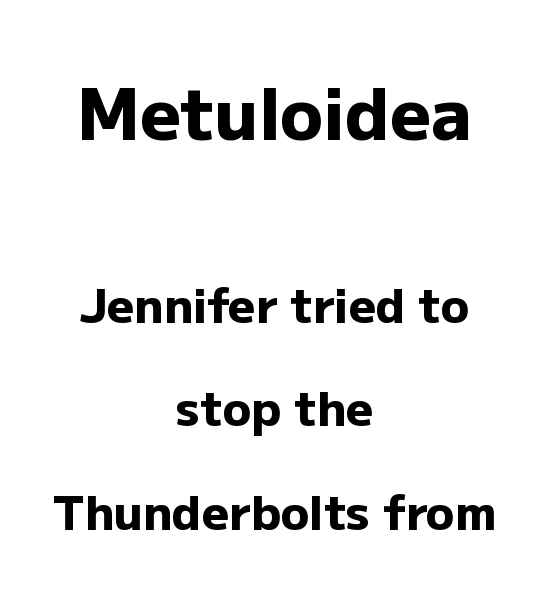
{"serif": "no", "italic": "no", "bold": "yes", "weight": "heavy", "width": "normal", "stroke_contrast": "low", "x_height": "medium", "monospaced": "no", "underline": "no", "align": "center", "line_spacing": "loose", "line_spacing_ratio": 2.2, "letter_spacing": "normal", "letter_spacing_em": 0.0, "larger_block": "first", "size_ratio": 1.51, "glyph_px": 71}
